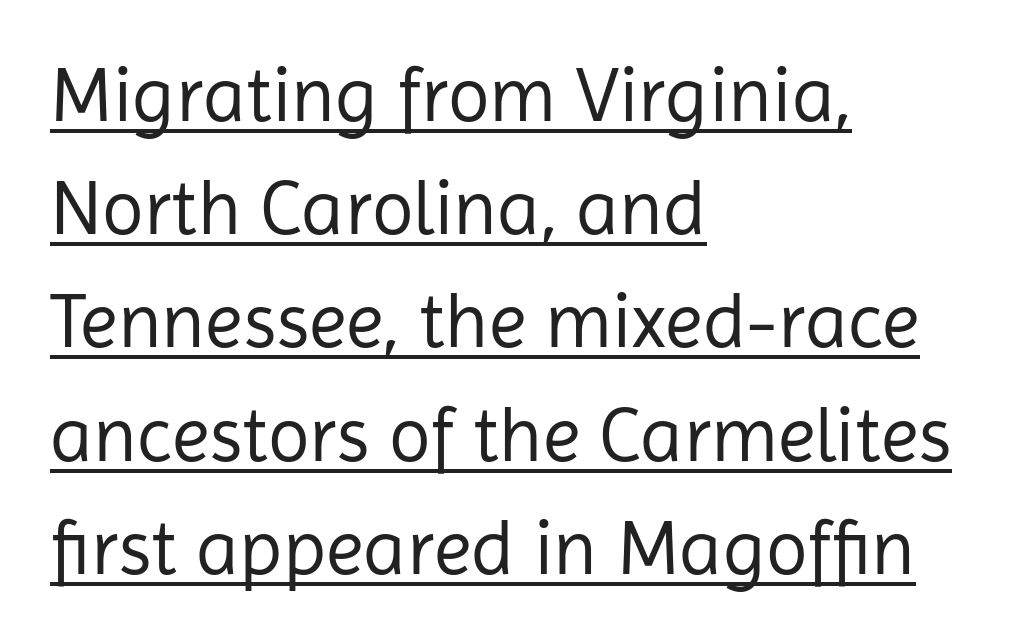
Is this a fixed-width face? No — the glyphs have proportional, varying widths. Quick note: not italic, upright. The rendering anchors every line to the left-hand side. The space between consecutive lines is moderate. Each word holds together tightly as a unit, with standard inter-letter gaps.
